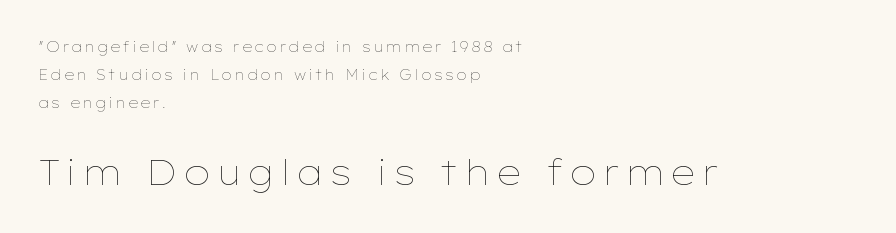
{"italic": "no", "bold": "no", "weight": "thin", "width": "wide", "stroke_contrast": "low", "x_height": "medium", "monospaced": "no", "underline": "no", "align": "left", "line_spacing": "loose", "line_spacing_ratio": 2.01, "larger_block": "second", "size_ratio": 2.5, "glyph_px": 35}
